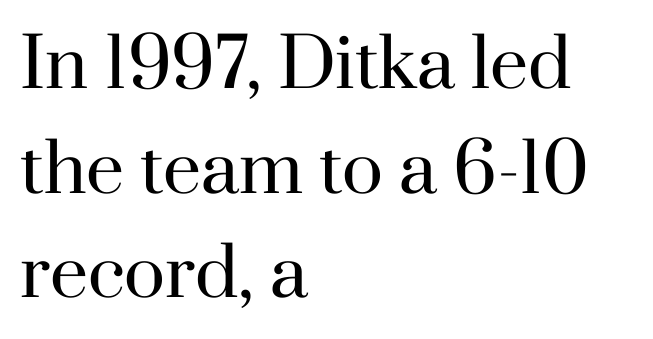
{"serif": "yes", "italic": "no", "bold": "no", "weight": "regular", "width": "normal", "stroke_contrast": "high", "x_height": "small", "monospaced": "no", "underline": "no", "align": "left", "line_spacing": "normal", "line_spacing_ratio": 1.54, "letter_spacing": "normal", "letter_spacing_em": 0.0, "glyph_px": 68}
